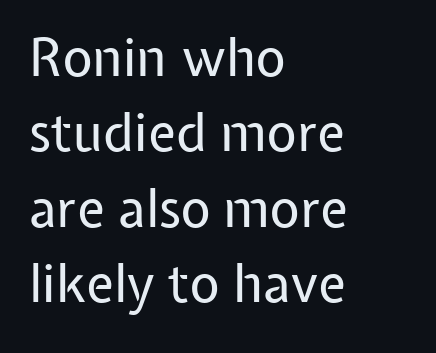
The image shows 52 px regular-weight sans-serif type, upright; set left-aligned, normal line spacing (1.45x), normal letter spacing, not underlined; low stroke contrast and a medium x-height.
